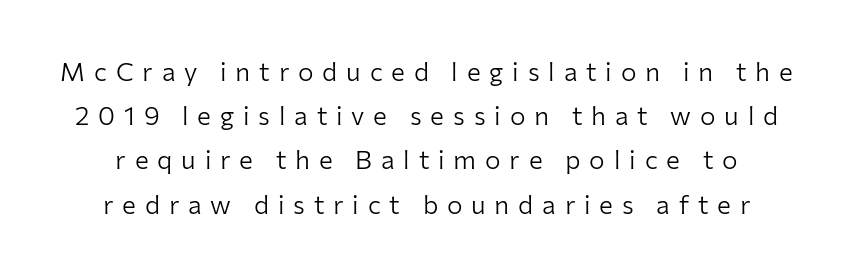
The image shows 26 px text type, upright; set normal line spacing (1.7x), unusually wide letter spacing (+0.34 em), not underlined.
